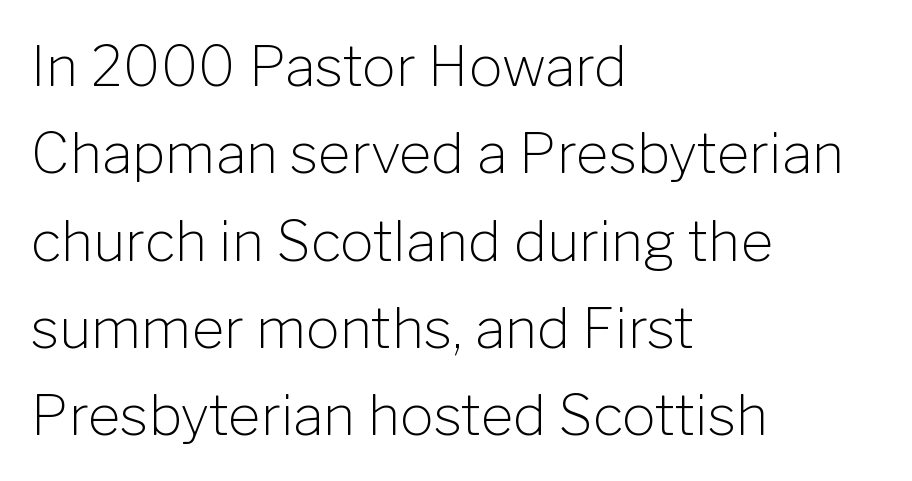
Underlining? Definitely not there. A student would call this left alignment; a typographer would say flush left, rag right. Think of a printed novel: that variable character pitch is what you see here. Letter spacing: default. What kind of face is this? One without serifs — a sans. The designer left line spacing at the default.
